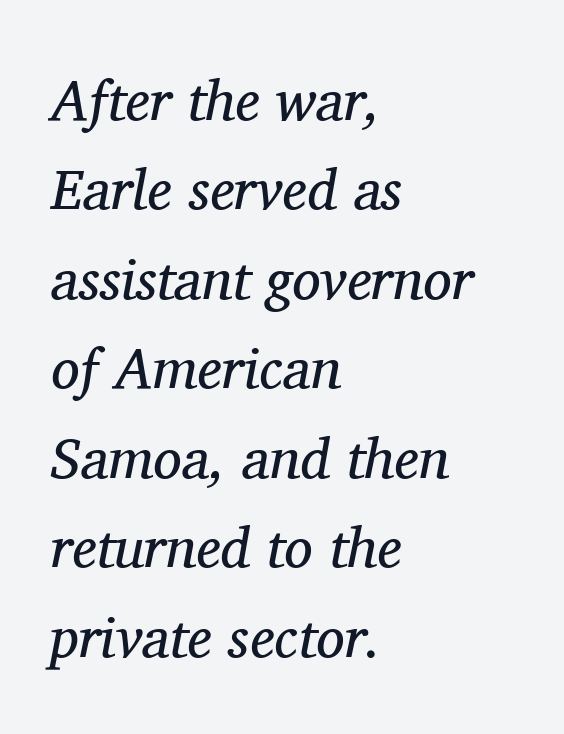
Tracking value appears to be zero — textbook default spacing. Is the type heavy? It reads as light-to-regular instead. Normally led — the rows are evenly, conventionally spaced. Beneath every word, the page is bare.
